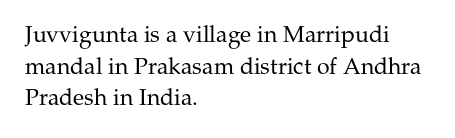
{"italic": "no", "bold": "no", "underline": "no", "align": "left", "line_spacing": "normal", "line_spacing_ratio": 1.37, "letter_spacing": "normal", "letter_spacing_em": 0.0, "glyph_px": 23}
